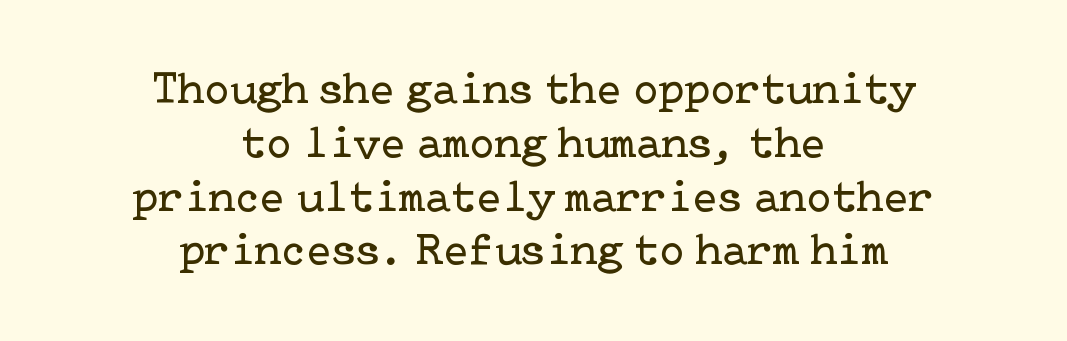
Q: Is the text bold? A: No.
Q: Is the text italic (slanted)? A: No, it is upright.
Q: Is the typeface a serif or a sans-serif typeface? A: Serif.
Q: Is the text underlined? A: No.
Q: How is the paragraph aligned? A: Centered.
Q: Is the spacing between letters normal or unusually wide? A: Normal.
Q: Width (condensed, normal, or wide)? A: Normal.
Q: Stroke contrast? A: Low.
Q: x-height? A: Medium.
